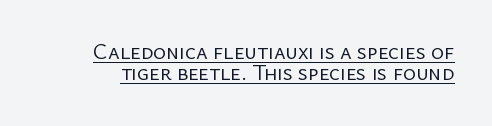
{"italic": "no", "bold": "no", "underline": "yes", "line_spacing": "tight", "line_spacing_ratio": 0.96, "letter_spacing": "normal", "letter_spacing_em": 0.0, "glyph_px": 22}
